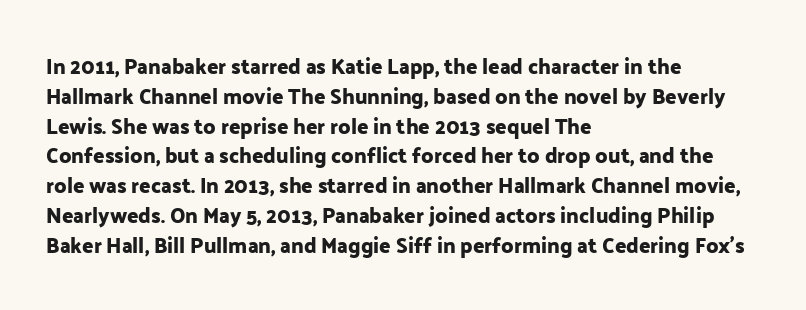
Which margin do the lines hug? The left one — the right edge is uneven. The letters stand upright; this is a roman face. Any mark beneath the type? The region is blank. The space between consecutive lines is moderate. No extra tracking has been applied to these lines.
